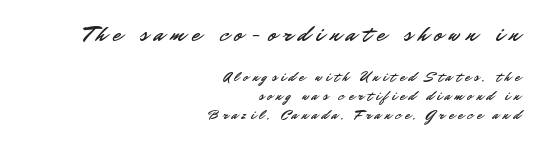
{"underline": "no", "align": "right", "line_spacing": "normal", "line_spacing_ratio": 1.35, "letter_spacing": "wide", "letter_spacing_em": 0.29, "larger_block": "first", "size_ratio": 1.64, "glyph_px": 23}
